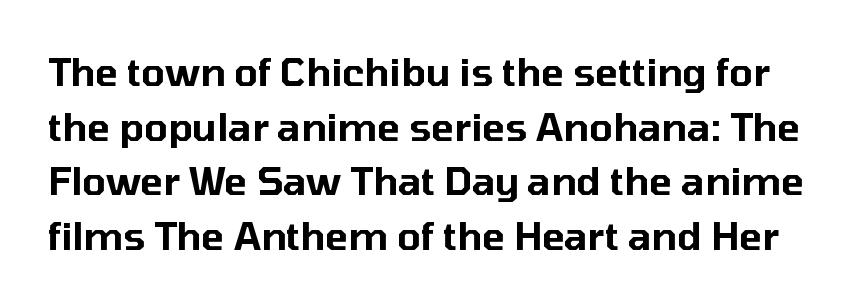
Q: Is the text italic (slanted)? A: No, it is upright.
Q: Is the typeface a serif or a sans-serif typeface? A: Sans-serif.
Q: Is the text underlined? A: No.
Q: Is the spacing between letters normal or unusually wide? A: Normal.
Q: Is the spacing between lines tight, normal or loose? A: Normal.
Q: Width (condensed, normal, or wide)? A: Normal.
Q: Stroke contrast? A: Low.
Q: x-height? A: Medium.
Q: Monospaced? A: No.
